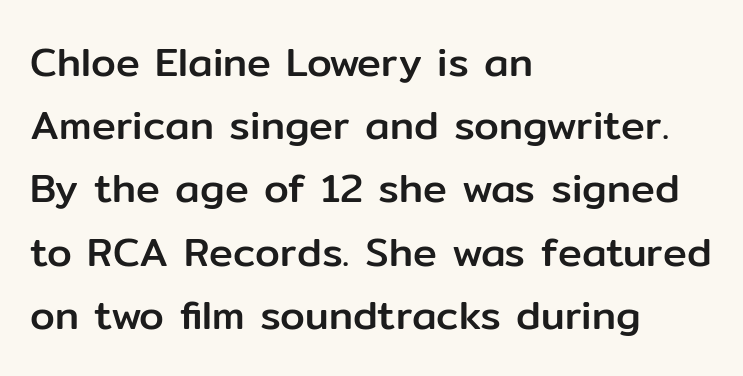
{"serif": "no", "italic": "no", "width": "normal", "stroke_contrast": "low", "x_height": "medium", "monospaced": "no", "underline": "no", "align": "left", "line_spacing": "normal", "line_spacing_ratio": 1.58, "letter_spacing": "normal", "letter_spacing_em": 0.0, "glyph_px": 40}
